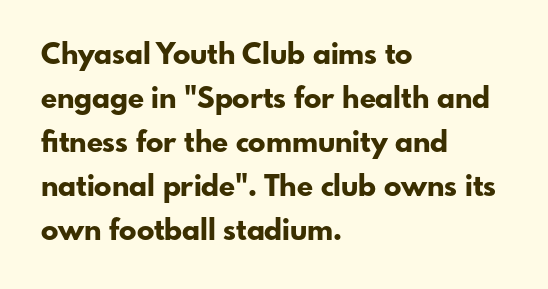
Q: Is the text bold? A: Yes.
Q: Is the text italic (slanted)? A: No, it is upright.
Q: Is the typeface a serif or a sans-serif typeface? A: Sans-serif.
Q: Is the text underlined? A: No.
Q: How is the paragraph aligned? A: Left-aligned.
Q: Is the spacing between letters normal or unusually wide? A: Normal.
Q: Is the spacing between lines tight, normal or loose? A: Normal.
Q: Width (condensed, normal, or wide)? A: Normal.
Q: Stroke contrast? A: Low.
Q: x-height? A: Small.
Q: Monospaced? A: No.
